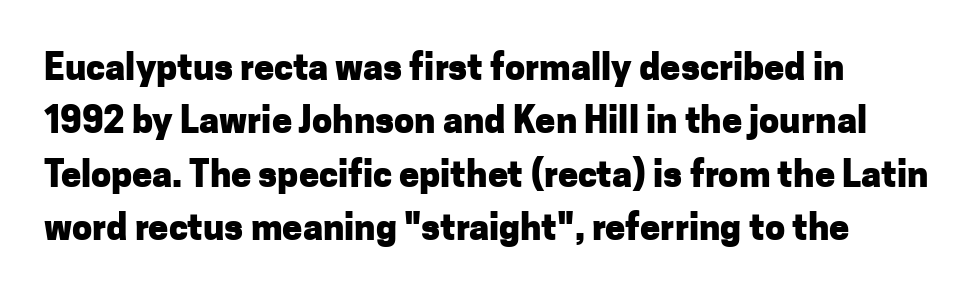
Q: Is the text bold? A: Yes.
Q: Is the text italic (slanted)? A: No, it is upright.
Q: Is the typeface a serif or a sans-serif typeface? A: Sans-serif.
Q: Is the text underlined? A: No.
Q: Is the spacing between letters normal or unusually wide? A: Normal.
Q: Is the spacing between lines tight, normal or loose? A: Normal.
Q: Width (condensed, normal, or wide)? A: Normal.
Q: Stroke contrast? A: Low.
Q: x-height? A: Medium.
Q: Monospaced? A: No.
